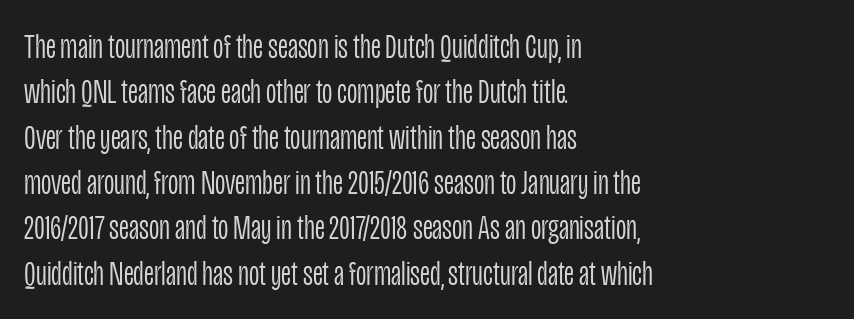
The vertical gap from one line to the next is medium. Only glyphs here, with clear space below each row. You could not count columns in this text — the font is proportionally spaced. The passage shown has conventional tracking throughout. A quiet, ordinary-to-light weight characterises the typeface. Every character sits straight up, as roman type does.
